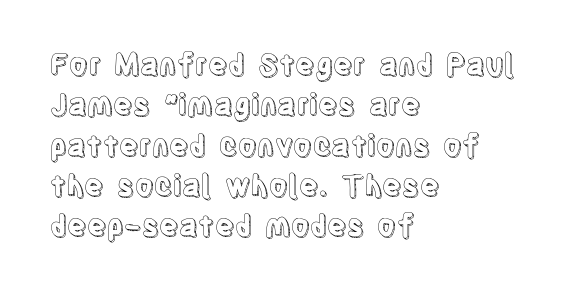
The image shows 29 px condensed type, upright; set left-aligned, normal line spacing (1.39x), normal letter spacing, not underlined; a large x-height.
